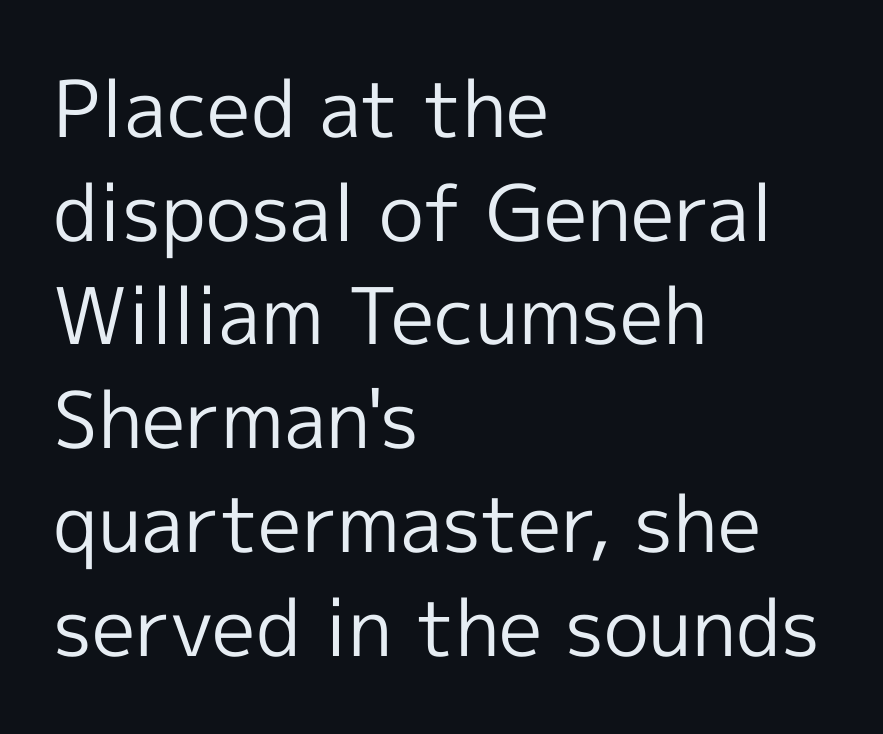
The image shows 78 px regular-weight sans-serif type, upright; set left-aligned, normal line spacing (1.33x), normal letter spacing, not underlined; a medium x-height.
